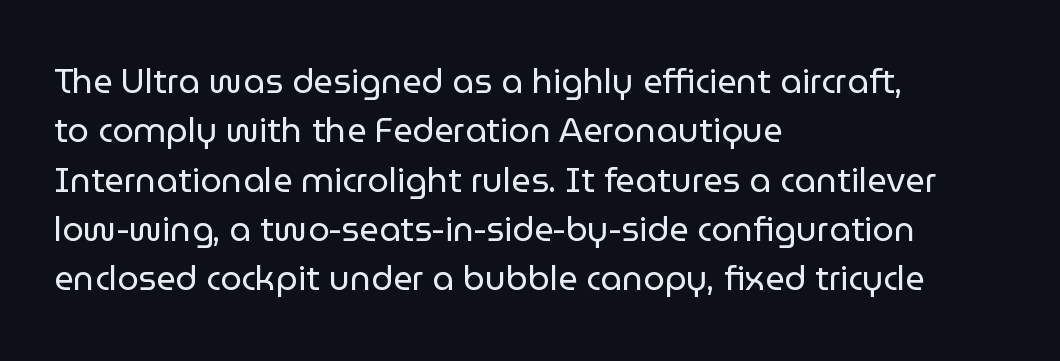
The image shows 34 px regular-weight sans-serif type, upright; set left-aligned, normal line spacing (1.45x), normal letter spacing, not underlined; low stroke contrast and a medium x-height.
